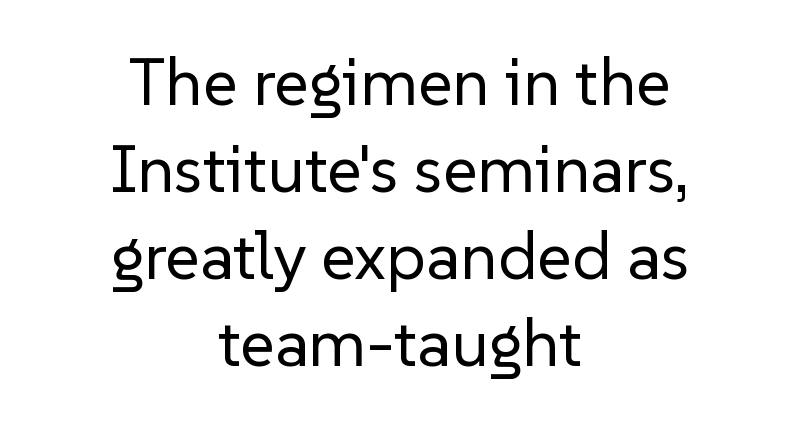
{"serif": "no", "italic": "no", "bold": "no", "weight": "regular", "width": "normal", "stroke_contrast": "low", "x_height": "medium", "monospaced": "no", "underline": "no", "align": "center", "line_spacing": "normal", "line_spacing_ratio": 1.3, "letter_spacing": "normal", "letter_spacing_em": 0.0, "glyph_px": 67}
